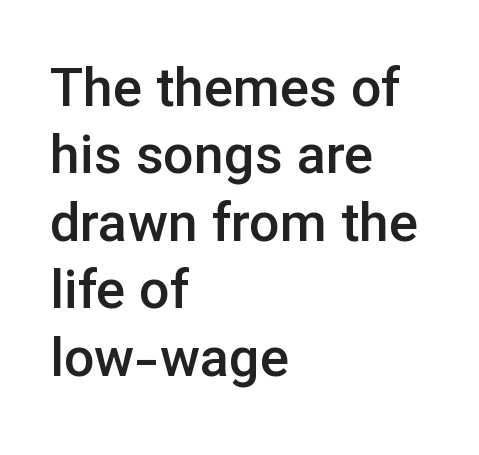
Looks like regular typesetting: each glyph gets only the width it needs. Nothing sits at the stroke ends, so this counts as sans-serif. Posture: vertical. Anything drawn beneath the words? Only blank space. What weight is shown? A semibold, between regular and bold. The lines sit at an ordinary, default distance from one another.
